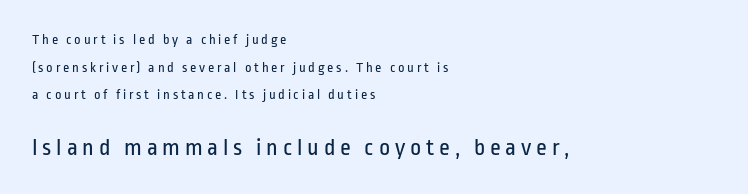
Words appear elongated and porous because spacing is wide. The passage is arranged the way most books set body copy — flush left. If you squint, the bottom block still reads clearly — it's the larger of the two. Weight: in the light-to-regular range. The letters stand straight up with perfectly vertical stems.
